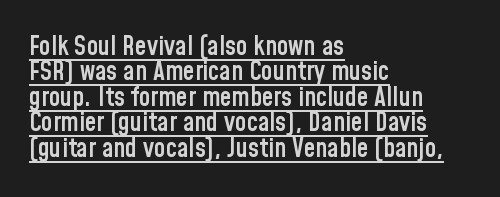
Q: Is the text bold? A: Semi-bold.
Q: Is the text italic (slanted)? A: No, it is upright.
Q: Is the text underlined? A: Yes.
Q: How is the paragraph aligned? A: Left-aligned.
Q: Is the spacing between letters normal or unusually wide? A: Normal.
Q: Is the spacing between lines tight, normal or loose? A: Tight.
